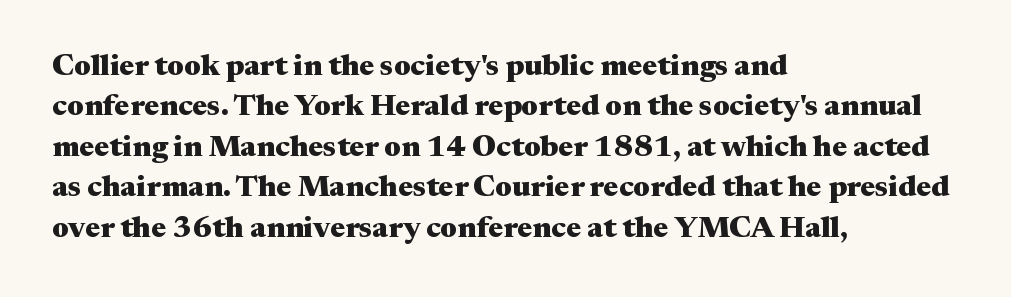
{"serif": "yes", "italic": "no", "bold": "yes", "weight": "heavy", "width": "wide", "stroke_contrast": "medium", "x_height": "medium", "monospaced": "no", "underline": "no", "align": "left", "line_spacing": "normal", "line_spacing_ratio": 1.35, "letter_spacing": "normal", "letter_spacing_em": 0.0, "glyph_px": 30}
